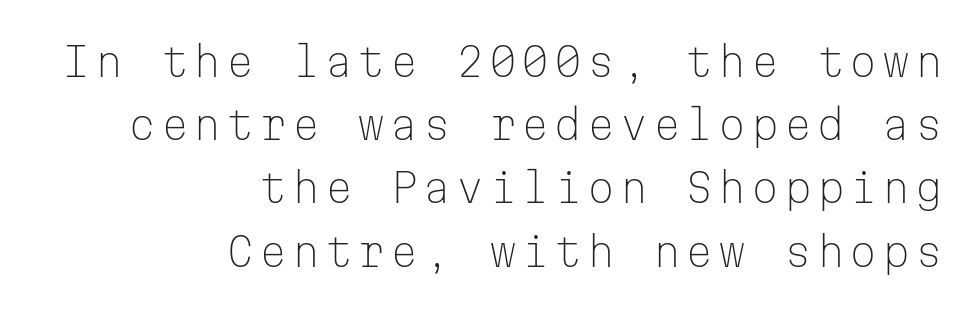
Q: Is the text bold? A: No.
Q: Is the text italic (slanted)? A: No, it is upright.
Q: Is the typeface a serif or a sans-serif typeface? A: Sans-serif.
Q: Is the text underlined? A: No.
Q: How is the paragraph aligned? A: Right-aligned.
Q: Is the spacing between lines tight, normal or loose? A: Normal.
Q: Width (condensed, normal, or wide)? A: Normal.
Q: Stroke contrast? A: Low.
Q: x-height? A: Medium.
Q: Monospaced? A: Yes.
